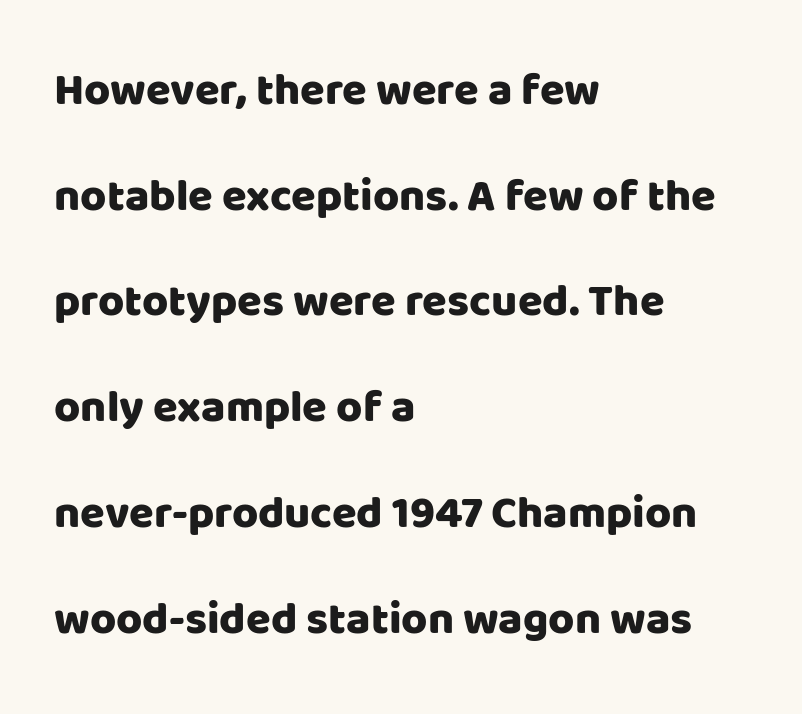
Q: Is the text italic (slanted)? A: No, it is upright.
Q: Is the typeface a serif or a sans-serif typeface? A: Sans-serif.
Q: Is the text underlined? A: No.
Q: How is the paragraph aligned? A: Left-aligned.
Q: Is the spacing between letters normal or unusually wide? A: Normal.
Q: Is the spacing between lines tight, normal or loose? A: Loose.
Q: Width (condensed, normal, or wide)? A: Normal.
Q: Stroke contrast? A: Low.
Q: x-height? A: Large.
Q: Monospaced? A: No.
